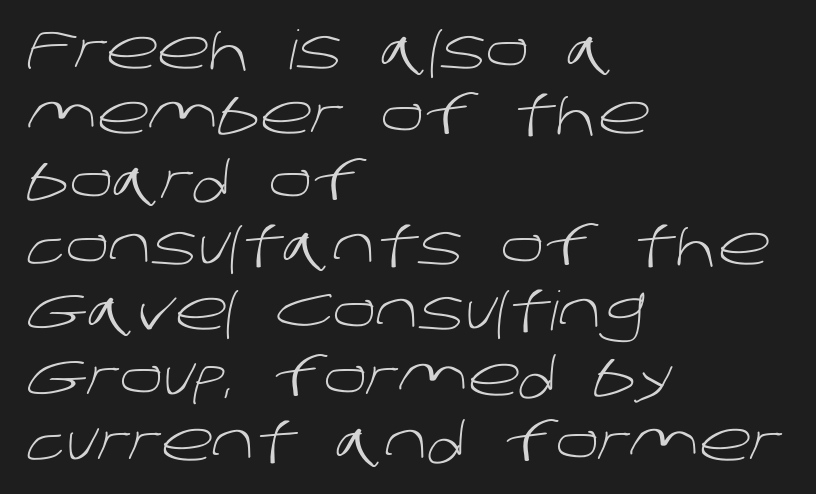
Teacher's note: observe the even left margin — that is flush-left alignment. The specimen omits any rule beneath the text block's lines. Caption: standard tracking, unaltered. The passage shown is typed in a proportional face where columns would drift. Stroke mass is kept to a normal reading level or below. This rendering employs a face without finishing strokes, i.e., a sans-serif.
